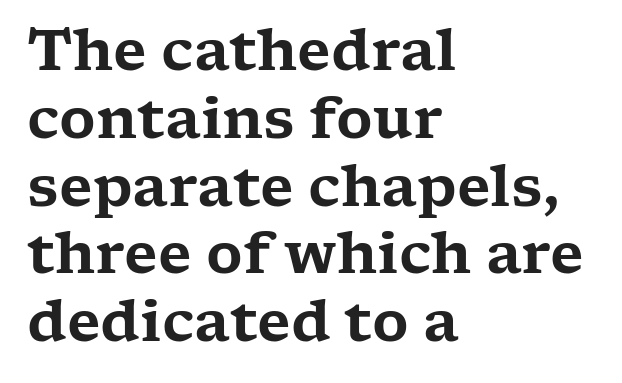
These lines keep a tight, regular rhythm from letter to letter. Does the copy run flush right? No — it runs flush left. I'd call this a serif setting — the letters wear small feet. Looks like regular typesetting: each glyph gets only the width it needs. The space beneath each line is pristine and unruled. These lines were composed using upright roman letters.
